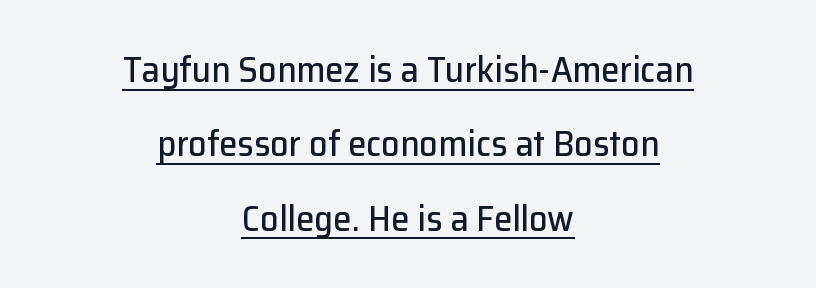
Q: Is the text italic (slanted)? A: No, it is upright.
Q: Is the typeface a serif or a sans-serif typeface? A: Sans-serif.
Q: Is the text underlined? A: Yes.
Q: How is the paragraph aligned? A: Centered.
Q: Is the spacing between letters normal or unusually wide? A: Normal.
Q: Is the spacing between lines tight, normal or loose? A: Loose.
Q: Width (condensed, normal, or wide)? A: Normal.
Q: Stroke contrast? A: Low.
Q: x-height? A: Medium.
Q: Monospaced? A: No.
